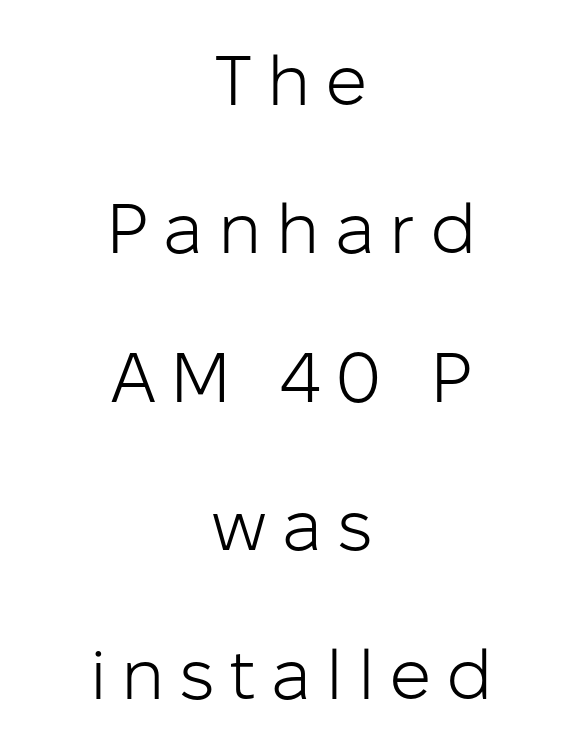
The image shows 70 px light sans-serif type, upright; set centered, loose line spacing (2.12x), unusually wide letter spacing (+0.21 em), not underlined; low stroke contrast and a medium x-height.
